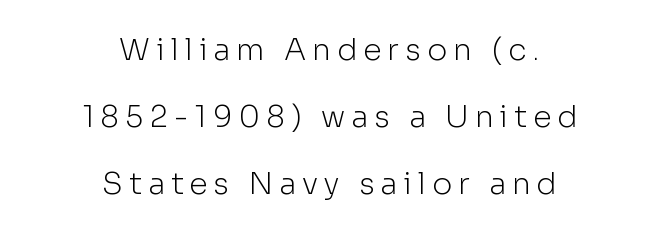
Q: Is the text bold? A: No.
Q: Is the text italic (slanted)? A: No, it is upright.
Q: Is the typeface a serif or a sans-serif typeface? A: Sans-serif.
Q: Is the text underlined? A: No.
Q: How is the paragraph aligned? A: Centered.
Q: Is the spacing between letters normal or unusually wide? A: Unusually wide.
Q: Is the spacing between lines tight, normal or loose? A: Loose.
Q: Width (condensed, normal, or wide)? A: Normal.
Q: Stroke contrast? A: Low.
Q: x-height? A: Medium.
Q: Monospaced? A: No.
